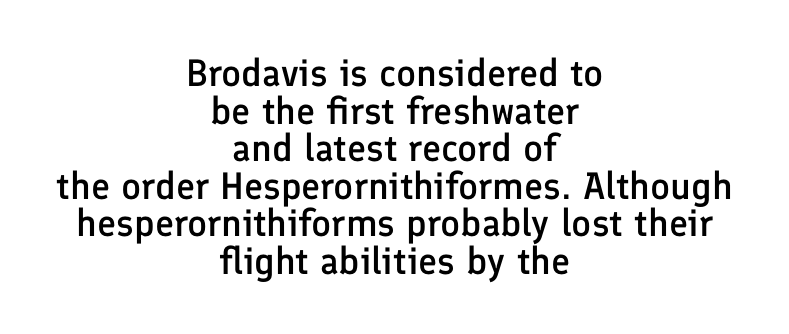
The image shows 38 px semibold sans-serif type, upright; set centered, tight line spacing (0.99x), normal letter spacing, not underlined; low stroke contrast and a medium x-height.
